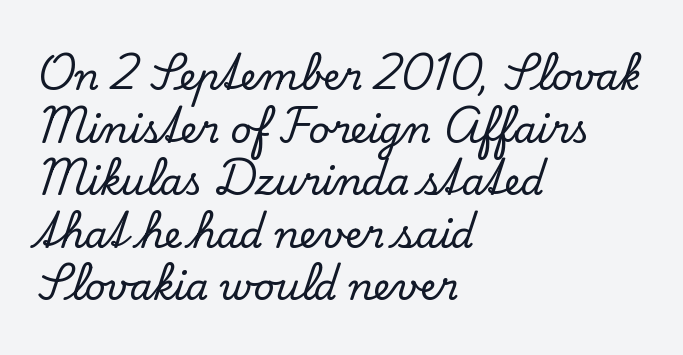
The image shows 37 px serif type; set left-aligned, normal line spacing (1.42x), normal letter spacing, not underlined; low stroke contrast and a small x-height.
